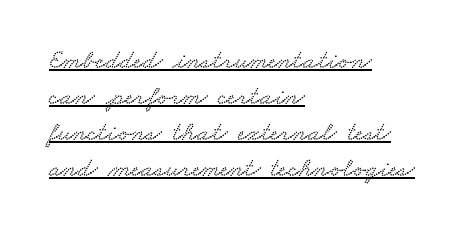
{"underline": "yes", "align": "left", "line_spacing": "normal", "line_spacing_ratio": 1.33, "letter_spacing": "normal", "letter_spacing_em": 0.0, "glyph_px": 27}
